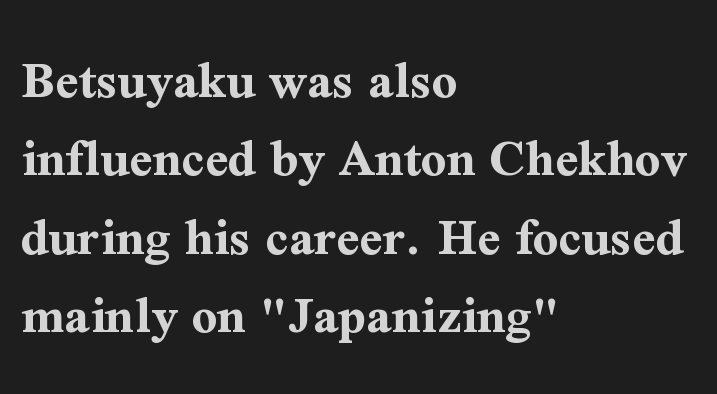
Q: Is the text bold? A: Yes.
Q: Is the text italic (slanted)? A: No, it is upright.
Q: Is the typeface a serif or a sans-serif typeface? A: Serif.
Q: Is the text underlined? A: No.
Q: How is the paragraph aligned? A: Left-aligned.
Q: Is the spacing between letters normal or unusually wide? A: Normal.
Q: Is the spacing between lines tight, normal or loose? A: Normal.
Q: Width (condensed, normal, or wide)? A: Normal.
Q: Stroke contrast? A: Medium.
Q: x-height? A: Medium.
Q: Monospaced? A: No.
